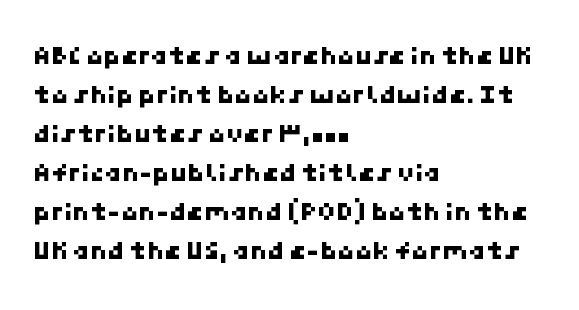
Q: Is the typeface a serif or a sans-serif typeface? A: Sans-serif.
Q: Is the text underlined? A: No.
Q: How is the paragraph aligned? A: Left-aligned.
Q: Is the spacing between letters normal or unusually wide? A: Normal.
Q: Is the spacing between lines tight, normal or loose? A: Normal.
Q: Width (condensed, normal, or wide)? A: Normal.
Q: Stroke contrast? A: Low.
Q: x-height? A: Medium.
